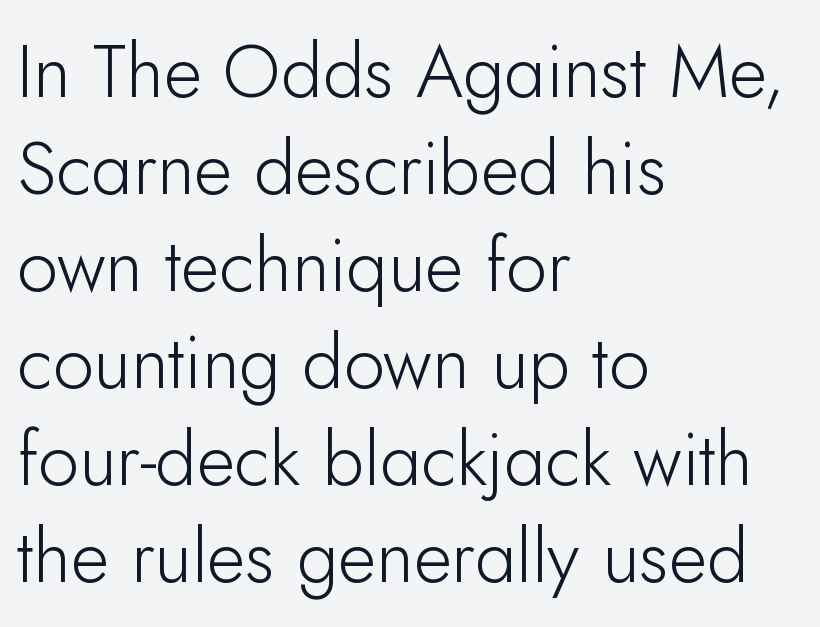
The image shows 74 px light sans-serif type, upright; set left-aligned, normal line spacing (1.31x), normal letter spacing, not underlined; low stroke contrast and a small x-height.
